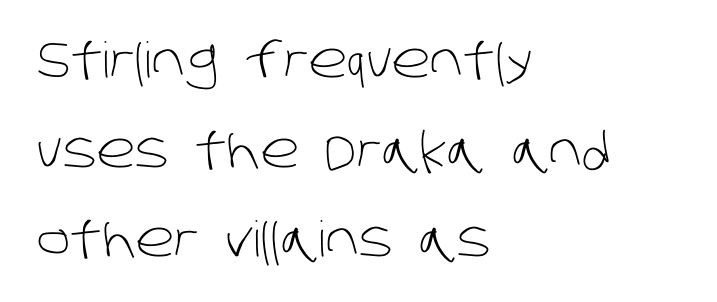
Q: Is the text bold? A: No.
Q: Is the typeface a serif or a sans-serif typeface? A: Sans-serif.
Q: Is the text underlined? A: No.
Q: How is the paragraph aligned? A: Left-aligned.
Q: Is the spacing between letters normal or unusually wide? A: Normal.
Q: Width (condensed, normal, or wide)? A: Normal.
Q: Stroke contrast? A: Low.
Q: x-height? A: Large.
Q: Monospaced? A: No.
